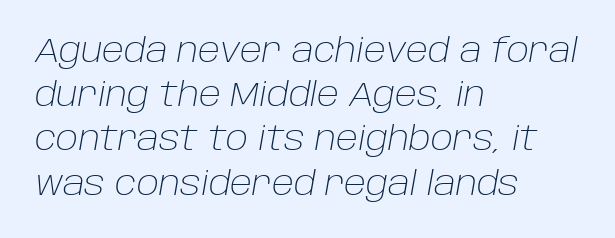
Q: Is the text bold? A: No.
Q: Is the text italic (slanted)? A: Yes, it leans right by about 10 degrees.
Q: Is the text underlined? A: No.
Q: How is the paragraph aligned? A: Left-aligned.
Q: Is the spacing between letters normal or unusually wide? A: Normal.
Q: Is the spacing between lines tight, normal or loose? A: Normal.
Q: Width (condensed, normal, or wide)? A: Normal.
Q: Stroke contrast? A: Low.
Q: x-height? A: Large.
Q: Monospaced? A: No.
